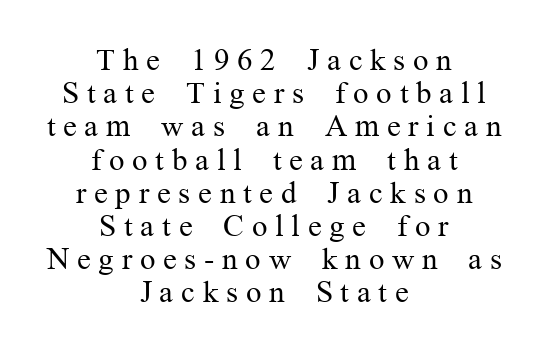
These lines are centered, leaving both edges ragged. You could only call the tracking loose — the letters float apart. This rendering features lettering with no underline. Yep, those are serifs on the letters. The letterforms sit at book weight or below.
